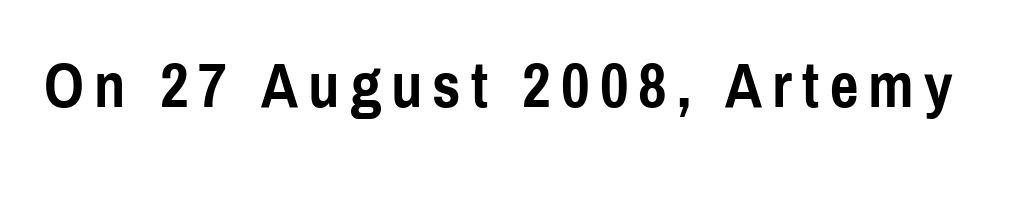
Q: Is the text bold? A: Yes.
Q: Is the text italic (slanted)? A: No, it is upright.
Q: Is the typeface a serif or a sans-serif typeface? A: Sans-serif.
Q: Is the text underlined? A: No.
Q: Width (condensed, normal, or wide)? A: Condensed.
Q: x-height? A: Medium.
Q: Monospaced? A: No.
